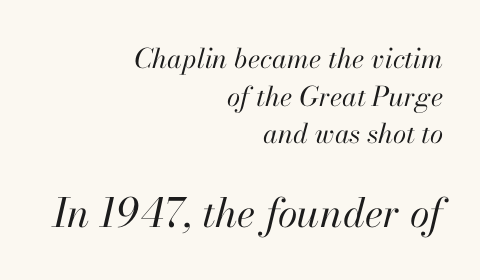
Q: Is the text bold? A: No.
Q: Is the text italic (slanted)? A: Yes, it leans right by about 13 degrees.
Q: Is the text underlined? A: No.
Q: How is the paragraph aligned? A: Right-aligned.
Q: Is the spacing between letters normal or unusually wide? A: Normal.
Q: Is the spacing between lines tight, normal or loose? A: Normal.
Q: Which block of text is set in a larger size, the first (top) or the second (bottom)? A: The second (bottom) one.
Q: Width (condensed, normal, or wide)? A: Normal.
Q: Stroke contrast? A: High.
Q: x-height? A: Small.
Q: Monospaced? A: No.
